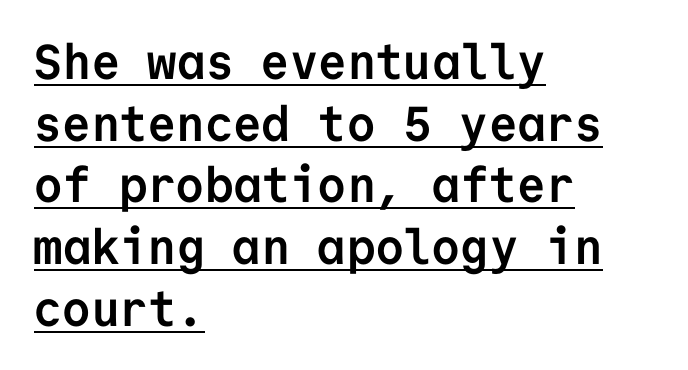
The image shows 49 px semibold sans-serif type, upright, monospaced; set left-aligned, normal line spacing (1.26x), normal letter spacing, underlined; low stroke contrast and a medium x-height.
